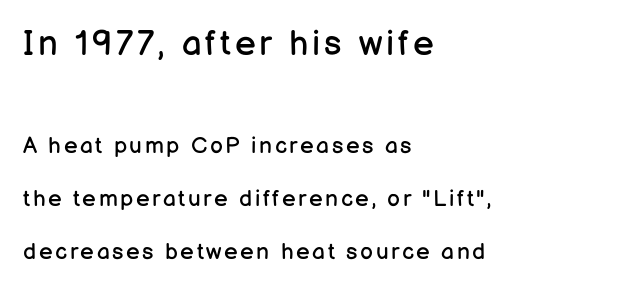
The image shows 35 px regular-weight sans-serif type, upright; set left-aligned, loose line spacing (2.31x), not underlined; the first (top) block is 1.52x larger; low stroke contrast and a medium x-height.
